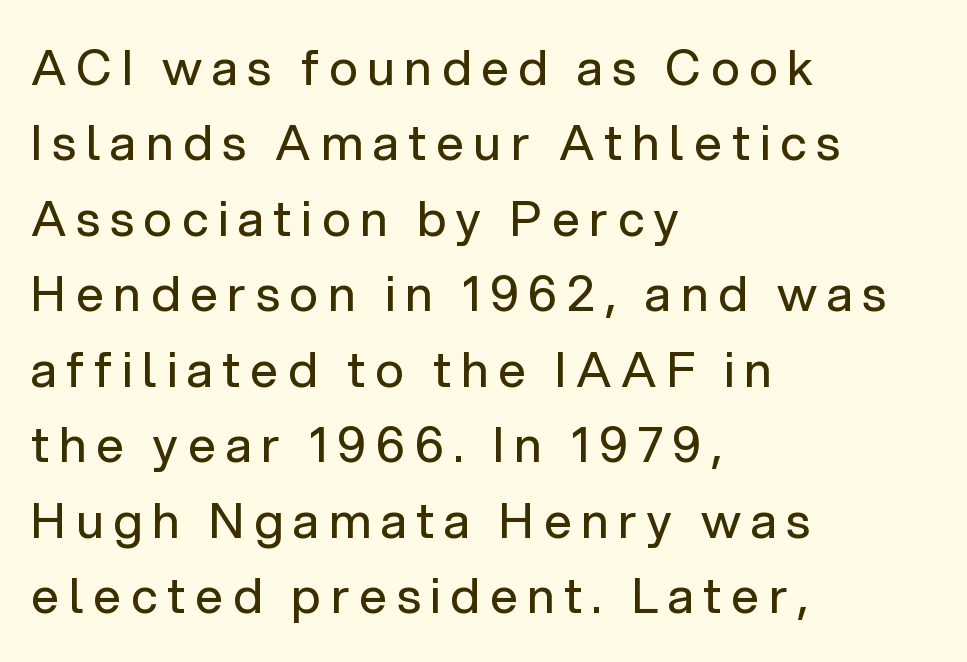
The image shows 49 px regular-weight sans-serif type, upright; set left-aligned, normal line spacing (1.54x), unusually wide letter spacing (+0.2 em), not underlined; low stroke contrast and a medium x-height.
